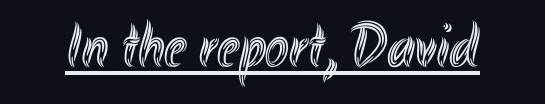
{"width": "condensed", "x_height": "small", "monospaced": "no", "underline": "yes", "letter_spacing": "normal", "letter_spacing_em": 0.0, "glyph_px": 63}
